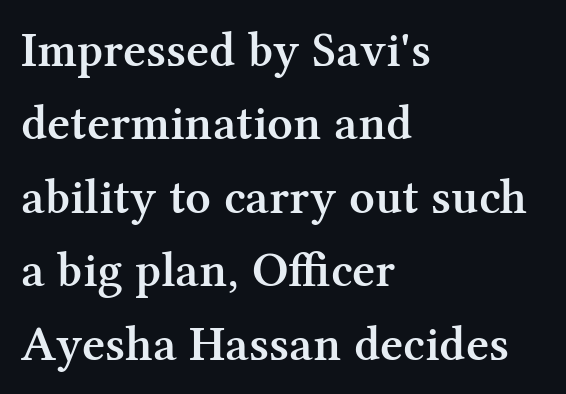
Is the block centered? No — it sits flush against the left margin. Interline gaps are of average width in this sample. The glyphs have the mass of a demibold cut, below bold. Anything drawn beneath the words? Only blank space. Typographically, this falls in the serif category. Italic? Not at all — the glyphs are vertical.
